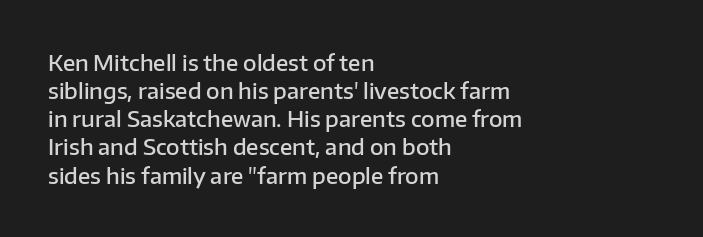
The image shows 22 px text type, upright; set left-aligned, normal line spacing (1.28x), normal letter spacing, not underlined.
